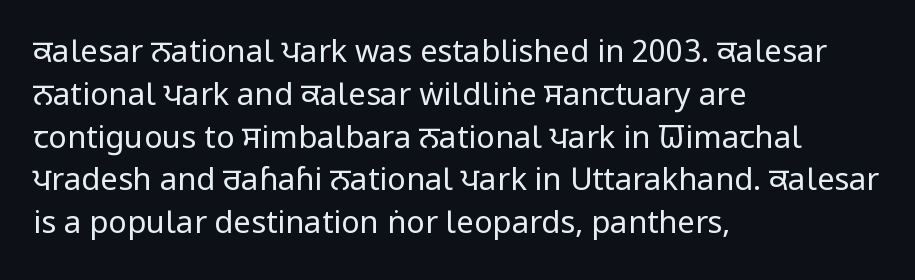
The image shows 31 px regular-weight, condensed sans-serif type, upright; set left-aligned, normal line spacing (1.38x), normal letter spacing, not underlined; low stroke contrast and a large x-height.
